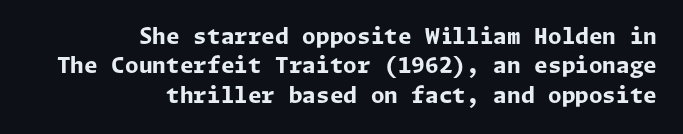
The image shows 22 px bold type, upright; set right-aligned, normal line spacing (1.33x), normal letter spacing, not underlined.
